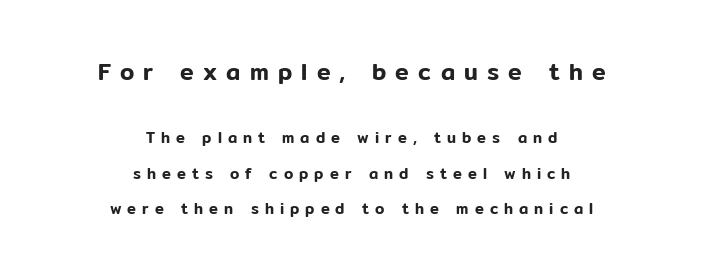
The image shows 23 px text type, upright; set centered, loose line spacing (2.35x), unusually wide letter spacing (+0.4 em), not underlined; the first (top) block is 1.53x larger.
